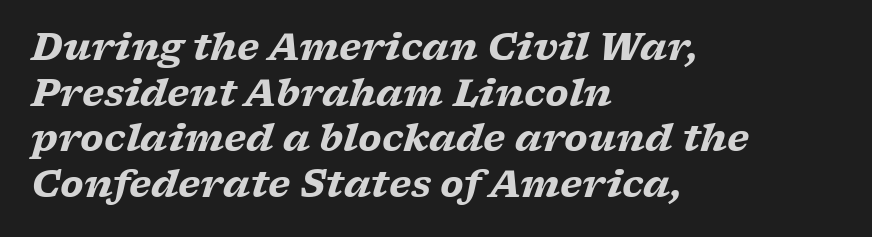
The image shows 37 px heavy, wide serif type, italic (leaning right); set left-aligned, line spacing 1.23x, normal letter spacing, not underlined; low stroke contrast and a medium x-height.
